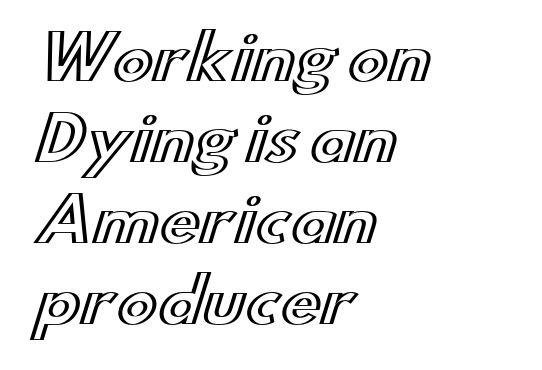
Casual observation: everything's shoved over to the left. Compared with typical paragraphs, the rows here are spaced about the same. The rendering uses natural spacing where letterforms have individual widths.
